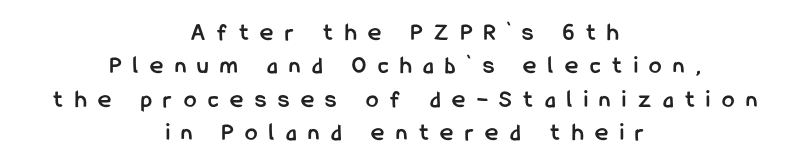
The line-height multiplier appears to be the usual default. Nope, not italic — everything's standing straight. Is the letter spacing exaggerated? Yes — the characters are pushed far apart. Horizontal alignment here is central, giving a formal, balanced look. Decoration check: the copy has no underline.
